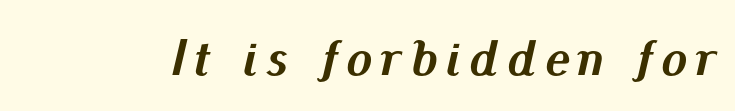
Each glyph is drawn with heavy, bold strokes. In terms of posture, this sample is oblique. Just letters on the line, the space beneath them empty. Here the designer chose a conventional face with non-uniform glyph widths.
